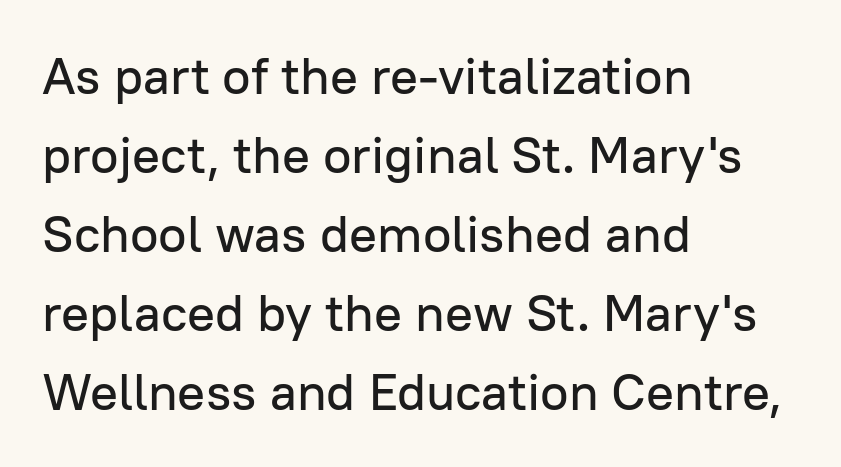
{"serif": "no", "italic": "no", "width": "normal", "stroke_contrast": "low", "x_height": "medium", "monospaced": "no", "underline": "no", "align": "left", "line_spacing": "normal", "line_spacing_ratio": 1.52, "letter_spacing": "normal", "letter_spacing_em": 0.0, "glyph_px": 52}
